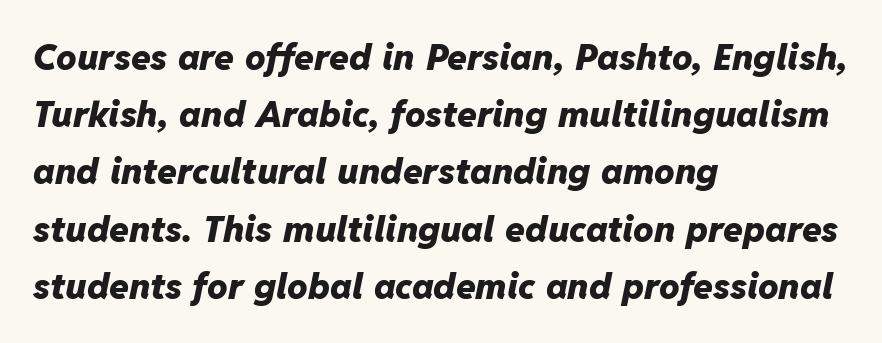
{"italic": "yes", "lean": "right", "slant_degrees": 11, "bold": "yes", "weight": "heavy", "width": "normal", "stroke_contrast": "low", "x_height": "medium", "monospaced": "no", "underline": "no", "align": "left", "line_spacing": "normal", "line_spacing_ratio": 1.59, "letter_spacing": "normal", "letter_spacing_em": 0.0, "glyph_px": 36}
